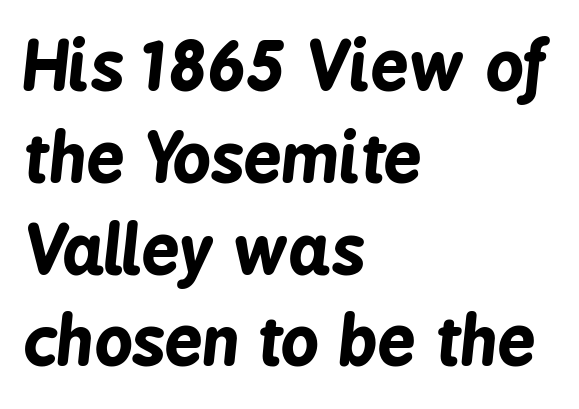
{"italic": "yes", "lean": "right", "slant_degrees": 6, "bold": "yes", "weight": "bold", "width": "condensed", "stroke_contrast": "low", "x_height": "medium", "monospaced": "no", "underline": "no", "align": "left", "line_spacing": "normal", "line_spacing_ratio": 1.37, "letter_spacing": "normal", "letter_spacing_em": 0.0, "glyph_px": 67}
